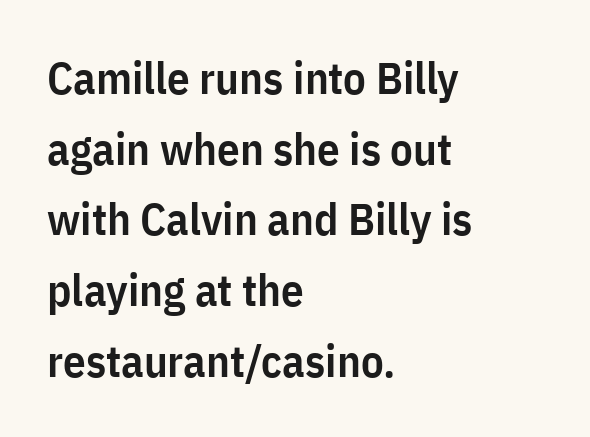
{"serif": "no", "italic": "no", "bold": "semi", "weight": "semibold", "width": "condensed", "stroke_contrast": "low", "x_height": "medium", "monospaced": "no", "underline": "no", "align": "left", "line_spacing": "normal", "line_spacing_ratio": 1.57, "letter_spacing": "normal", "letter_spacing_em": 0.0, "glyph_px": 45}
